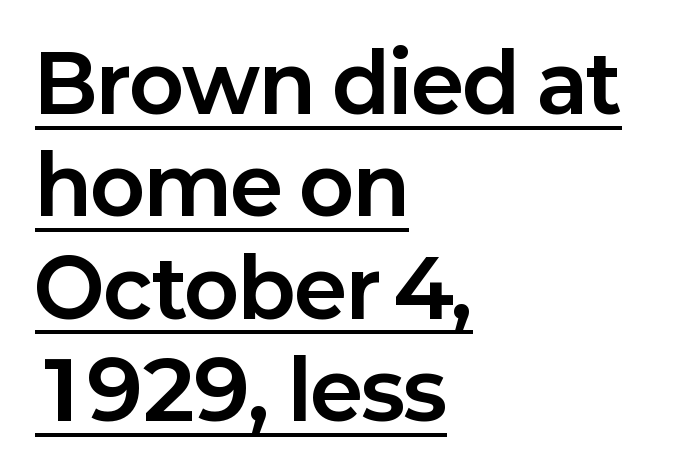
The image shows 80 px bold sans-serif type, upright; set left-aligned, normal line spacing (1.28x), normal letter spacing, underlined; low stroke contrast and a medium x-height.
